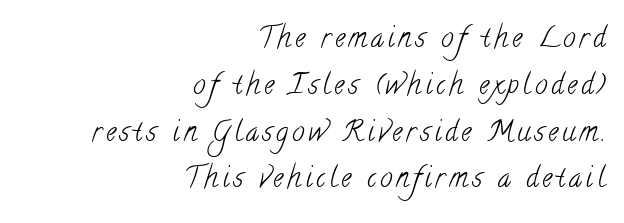
{"serif": "yes", "bold": "no", "weight": "light", "width": "condensed", "stroke_contrast": "low", "x_height": "small", "monospaced": "no", "underline": "no", "align": "right", "line_spacing": "normal", "line_spacing_ratio": 1.67, "glyph_px": 28}
